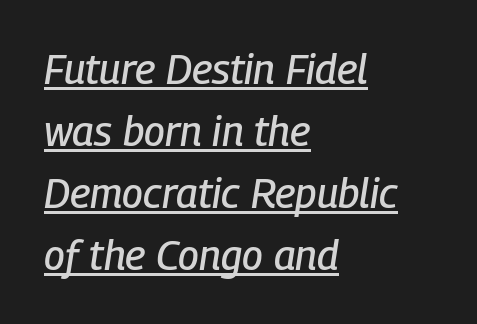
Vertical spacing — default. This sample has the flowing, uneven cadence of proportional lettering. A classic flush-left, rag-right setting is used for this passage. The specimen reads as italic at a glance.
